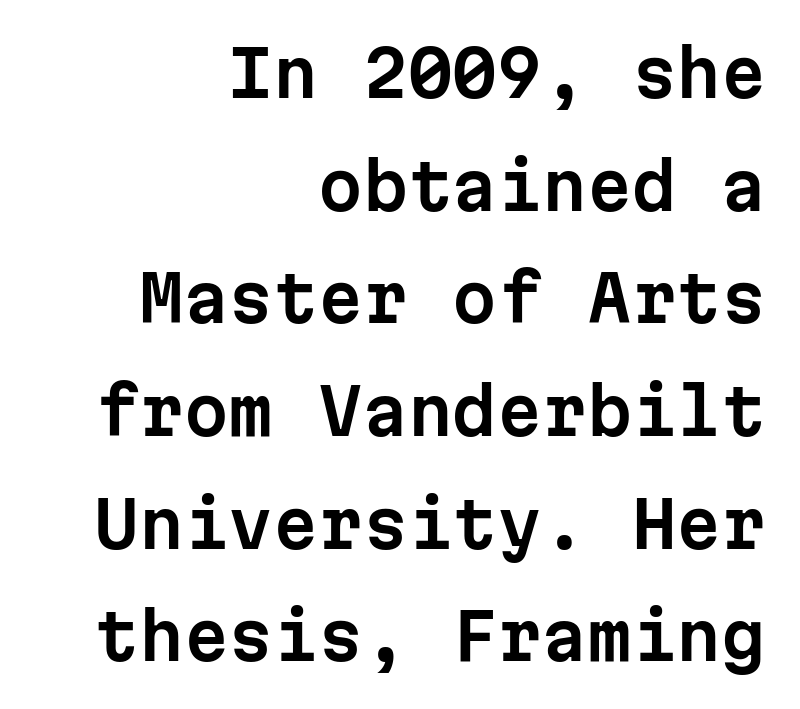
Q: Is the text italic (slanted)? A: No, it is upright.
Q: Is the typeface a serif or a sans-serif typeface? A: Sans-serif.
Q: Is the text underlined? A: No.
Q: How is the paragraph aligned? A: Right-aligned.
Q: Is the spacing between letters normal or unusually wide? A: Normal.
Q: Width (condensed, normal, or wide)? A: Normal.
Q: Stroke contrast? A: Low.
Q: x-height? A: Medium.
Q: Monospaced? A: Yes.
